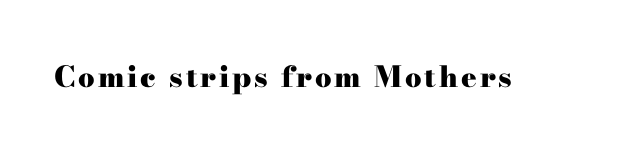
{"serif": "yes", "italic": "no", "bold": "yes", "weight": "heavy", "width": "wide", "stroke_contrast": "high", "x_height": "small", "monospaced": "no", "underline": "no", "glyph_px": 29}
